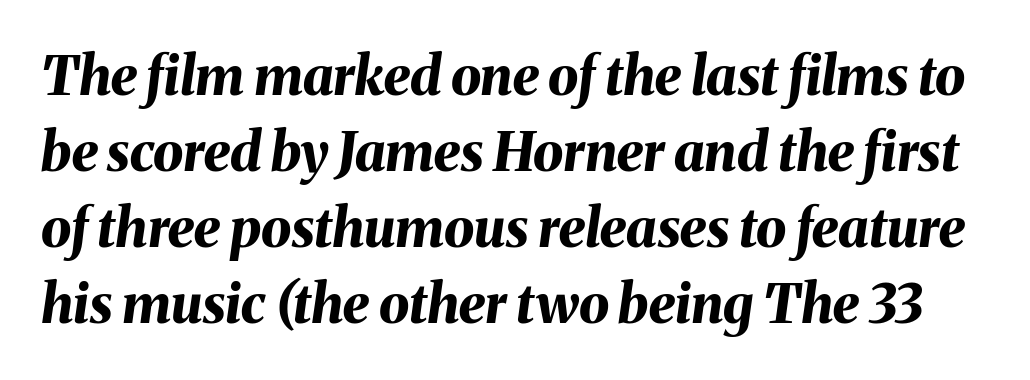
Q: Is the text bold? A: Yes.
Q: Is the text italic (slanted)? A: Yes, it leans right by about 8 degrees.
Q: Is the text underlined? A: No.
Q: Is the spacing between letters normal or unusually wide? A: Normal.
Q: Is the spacing between lines tight, normal or loose? A: Normal.
Q: Width (condensed, normal, or wide)? A: Normal.
Q: Stroke contrast? A: Medium.
Q: x-height? A: Medium.
Q: Monospaced? A: No.
